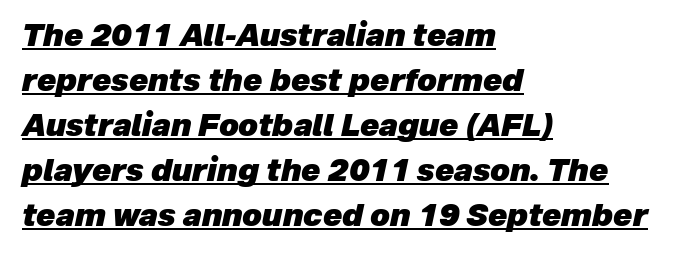
Q: Is the text bold? A: Yes.
Q: Is the text italic (slanted)? A: Yes, it leans right by about 12 degrees.
Q: Is the text underlined? A: Yes.
Q: How is the paragraph aligned? A: Left-aligned.
Q: Is the spacing between letters normal or unusually wide? A: Normal.
Q: Is the spacing between lines tight, normal or loose? A: Normal.
Q: Width (condensed, normal, or wide)? A: Normal.
Q: Stroke contrast? A: Low.
Q: x-height? A: Medium.
Q: Monospaced? A: No.
